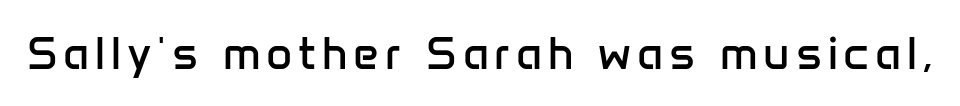
Q: Is the text bold? A: No.
Q: Is the text italic (slanted)? A: No, it is upright.
Q: Is the typeface a serif or a sans-serif typeface? A: Sans-serif.
Q: Is the text underlined? A: No.
Q: Width (condensed, normal, or wide)? A: Normal.
Q: Stroke contrast? A: Low.
Q: x-height? A: Medium.
Q: Monospaced? A: No.
